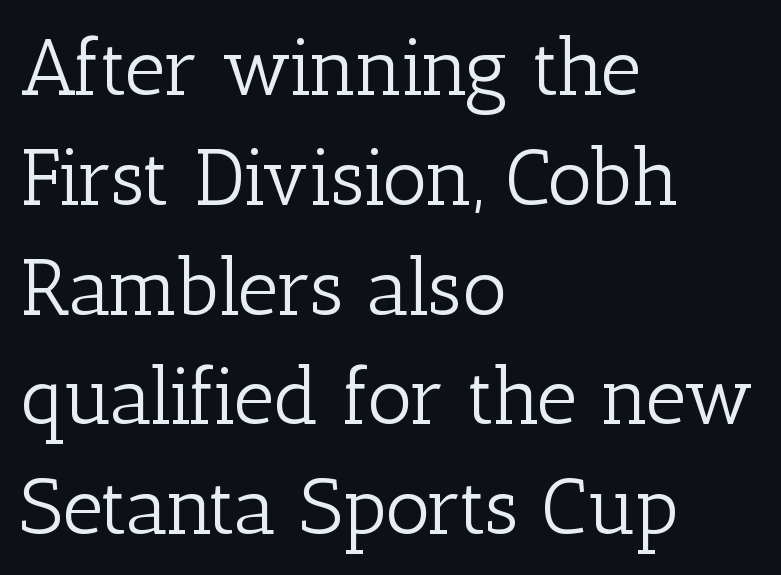
{"serif": "yes", "italic": "no", "bold": "no", "weight": "light", "width": "normal", "stroke_contrast": "low", "x_height": "medium", "monospaced": "no", "underline": "no", "align": "left", "line_spacing": "normal", "line_spacing_ratio": 1.39, "letter_spacing": "normal", "letter_spacing_em": 0.0, "glyph_px": 79}
